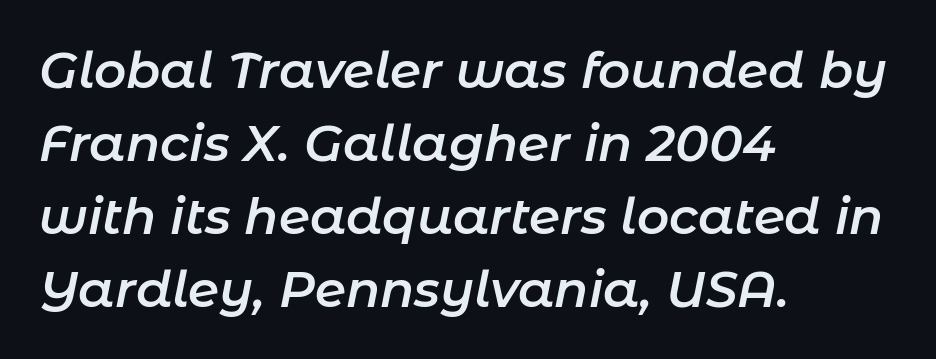
The image shows 50 px semibold type, italic (leaning right); set left-aligned, normal line spacing (1.46x), normal letter spacing, not underlined; low stroke contrast and a medium x-height.
